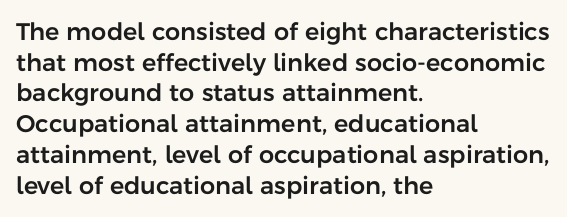
{"italic": "no", "underline": "no", "align": "left", "line_spacing": "normal", "line_spacing_ratio": 1.28, "letter_spacing": "normal", "letter_spacing_em": 0.0, "glyph_px": 24}
